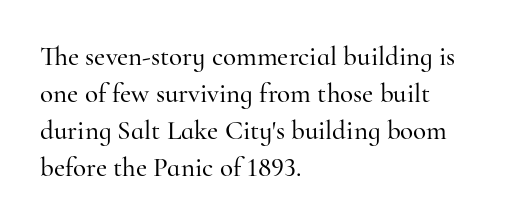
A typesetter would call this zero additional tracking. Notice how descenders clear the ascenders below comfortably — that's standard leading. Ordinary non-slanted type is in use. Letters rest on an invisible, unmarked baseline.
